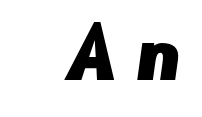
{"serif": "no", "width": "normal", "stroke_contrast": "low", "x_height": "small", "monospaced": "no", "underline": "no", "letter_spacing": "wide", "letter_spacing_em": 0.26, "glyph_px": 68}
